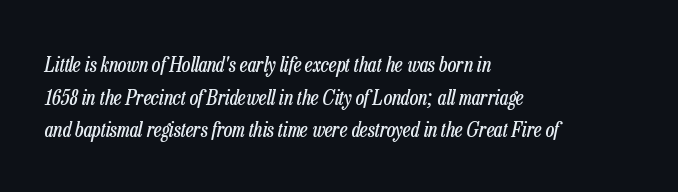
{"italic": "yes", "lean": "right", "slant_degrees": 13, "bold": "no", "underline": "no", "align": "left", "line_spacing": "normal", "line_spacing_ratio": 1.55, "letter_spacing": "normal", "letter_spacing_em": 0.0, "glyph_px": 21}
